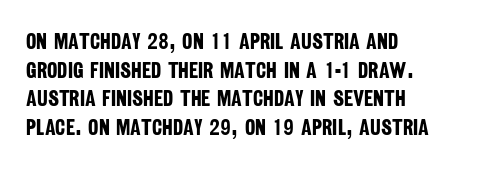
Rule under the text: the space is simply empty. Compared with typical paragraphs, the rows here are spaced about the same. Typographic density is high because the face is bold. This sample is left-justified, so line endings fall wherever the words run out.
